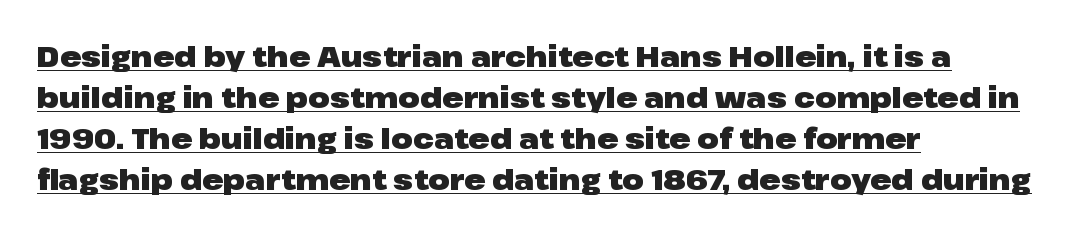
The image shows 28 px heavy, wide sans-serif type, upright; set left-aligned, normal line spacing (1.47x), normal letter spacing, underlined; low stroke contrast and a medium x-height.
